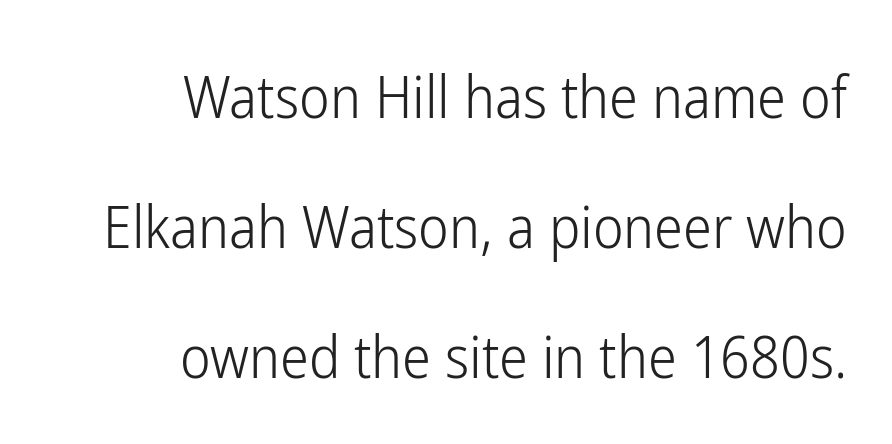
Q: Is the text bold? A: No.
Q: Is the text italic (slanted)? A: No, it is upright.
Q: Is the typeface a serif or a sans-serif typeface? A: Sans-serif.
Q: Is the text underlined? A: No.
Q: How is the paragraph aligned? A: Right-aligned.
Q: Is the spacing between letters normal or unusually wide? A: Normal.
Q: Is the spacing between lines tight, normal or loose? A: Loose.
Q: Width (condensed, normal, or wide)? A: Condensed.
Q: Stroke contrast? A: Low.
Q: x-height? A: Medium.
Q: Monospaced? A: No.
